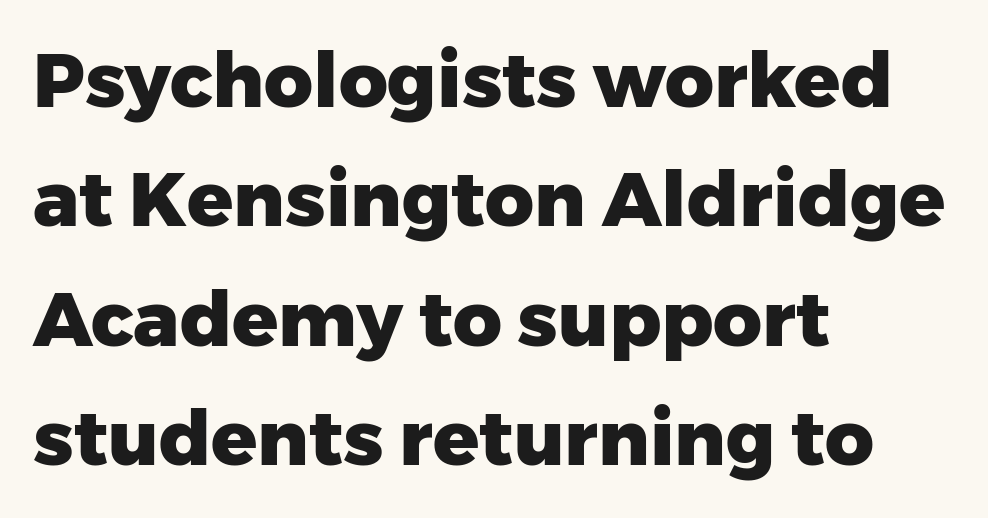
The image shows 76 px heavy sans-serif type, upright; set left-aligned, normal line spacing (1.57x), normal letter spacing, not underlined; low stroke contrast and a medium x-height.
